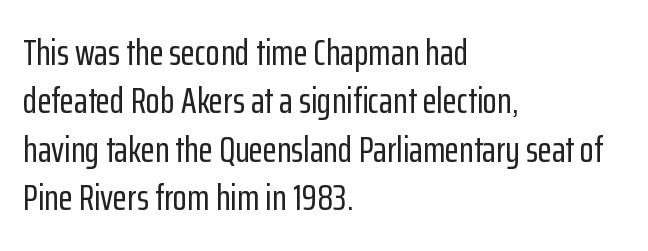
The image shows 37 px condensed sans-serif type, upright; set left-aligned, normal line spacing (1.31x), normal letter spacing, not underlined; low stroke contrast and a medium x-height.
